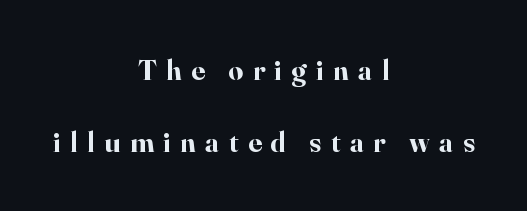
Q: Is the text bold? A: Yes.
Q: Is the text italic (slanted)? A: No, it is upright.
Q: Is the typeface a serif or a sans-serif typeface? A: Serif.
Q: Is the text underlined? A: No.
Q: How is the paragraph aligned? A: Centered.
Q: Is the spacing between letters normal or unusually wide? A: Unusually wide.
Q: Is the spacing between lines tight, normal or loose? A: Loose.
Q: Width (condensed, normal, or wide)? A: Normal.
Q: Stroke contrast? A: High.
Q: x-height? A: Small.
Q: Monospaced? A: No.
